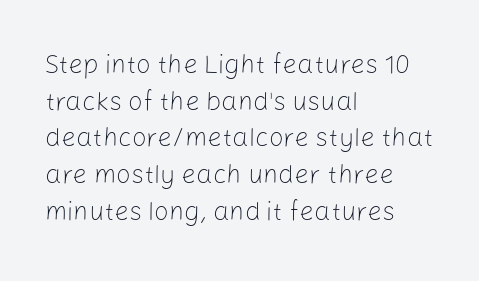
In CSS terms this would be text-align: left. The words here are not underlined. The font is comparable to plain body text, perhaps lighter. Every character sits straight up, as roman type does. The vertical gap from one line to the next is medium. Compared with typical body copy, the letter spacing here is the same.
